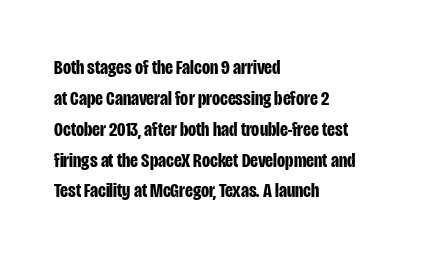
Q: Is the text bold? A: Yes.
Q: Is the text italic (slanted)? A: No, it is upright.
Q: Is the text underlined? A: No.
Q: How is the paragraph aligned? A: Left-aligned.
Q: Is the spacing between letters normal or unusually wide? A: Normal.
Q: Is the spacing between lines tight, normal or loose? A: Normal.
